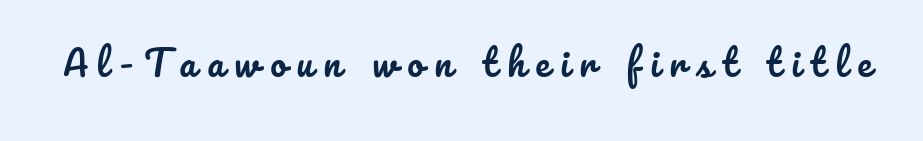
Q: Is the text italic (slanted)? A: Yes.
Q: Is the text underlined? A: No.
Q: Is the spacing between letters normal or unusually wide? A: Unusually wide.
Q: Width (condensed, normal, or wide)? A: Normal.
Q: Stroke contrast? A: Low.
Q: x-height? A: Small.
Q: Monospaced? A: No.
